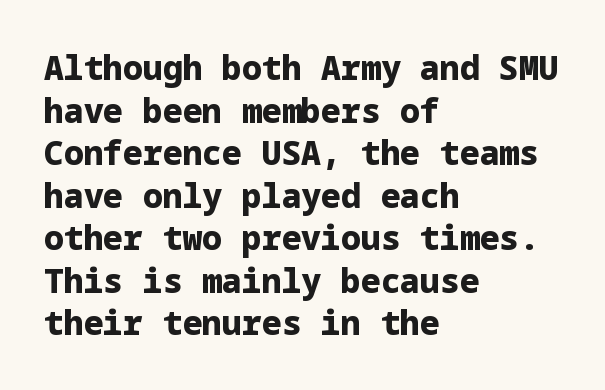
The image shows 33 px heavy sans-serif type, upright; set left-aligned, normal line spacing (1.29x), normal letter spacing, not underlined; low stroke contrast and a medium x-height.
